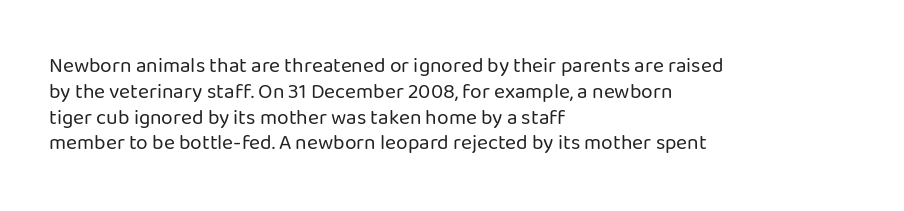
Visually the block forms a straight wall on the left and a jagged coastline on the right. This sample uses plain, unmodified letter spacing. The face looks like a standard text weight, possibly lighter. Check under the words: just untouched page. Does the lettering tilt? It doesn't — this is upright.
